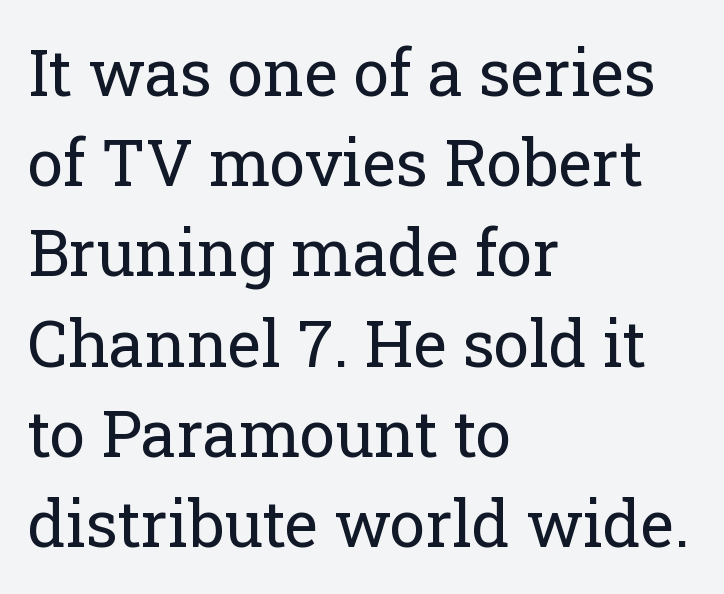
Q: Is the text bold? A: No.
Q: Is the text italic (slanted)? A: No, it is upright.
Q: Is the typeface a serif or a sans-serif typeface? A: Serif.
Q: Is the text underlined? A: No.
Q: How is the paragraph aligned? A: Left-aligned.
Q: Is the spacing between letters normal or unusually wide? A: Normal.
Q: Is the spacing between lines tight, normal or loose? A: Normal.
Q: Width (condensed, normal, or wide)? A: Normal.
Q: Stroke contrast? A: Low.
Q: x-height? A: Medium.
Q: Monospaced? A: No.
